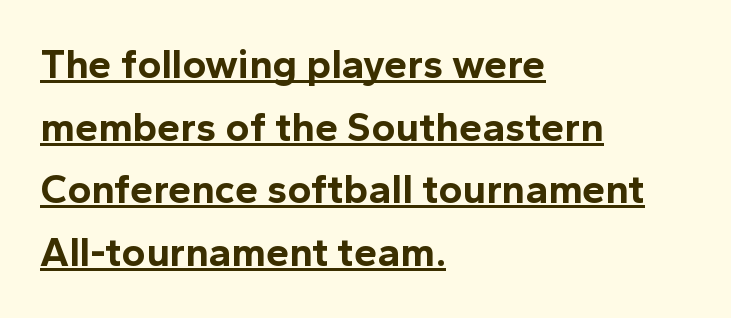
The words here are underlined. Italic: no, the glyphs are upright roman. This is heavy type, rendered in bold. Here the glyphs are tracked normally, forming tight word shapes. Notice how the passage keeps a crisp vertical edge on the left only. Character widths vary here, with narrow letters taking less room than wide ones.
